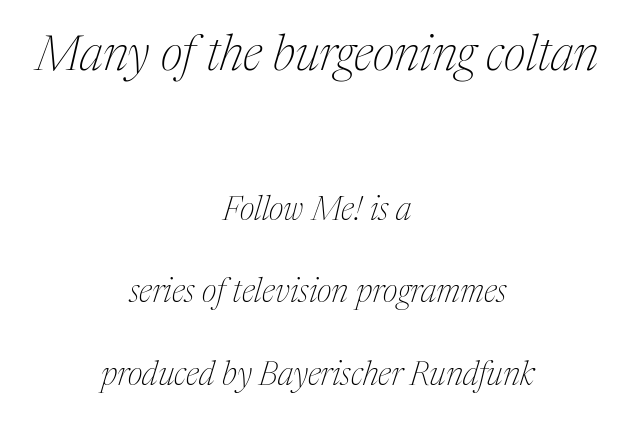
The image shows 49 px thin serif type, italic (leaning right); set centered, loose line spacing (2.5x), normal letter spacing, not underlined; the first (top) block is 1.48x larger; medium stroke contrast and a medium x-height.
